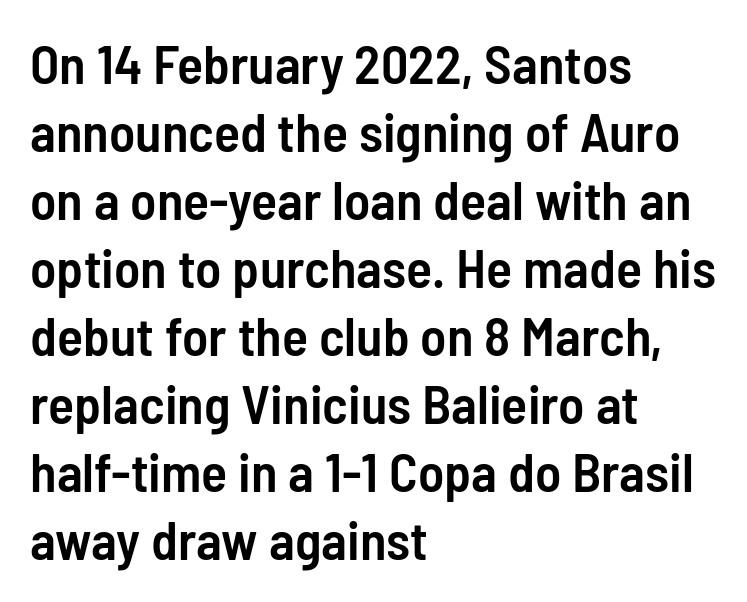
Quick note: underline off. Nope, not italic — everything's standing straight. Tracking here is standard; glyphs follow each other at the usual distance. Character widths vary here, with narrow letters taking less room than wide ones.
